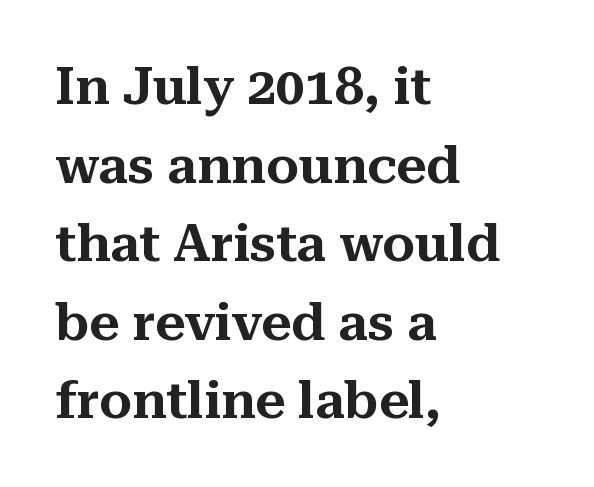
Q: Is the text italic (slanted)? A: No, it is upright.
Q: Is the typeface a serif or a sans-serif typeface? A: Serif.
Q: Is the text underlined? A: No.
Q: How is the paragraph aligned? A: Left-aligned.
Q: Is the spacing between letters normal or unusually wide? A: Normal.
Q: Is the spacing between lines tight, normal or loose? A: Normal.
Q: Width (condensed, normal, or wide)? A: Normal.
Q: Stroke contrast? A: Medium.
Q: x-height? A: Medium.
Q: Monospaced? A: No.
